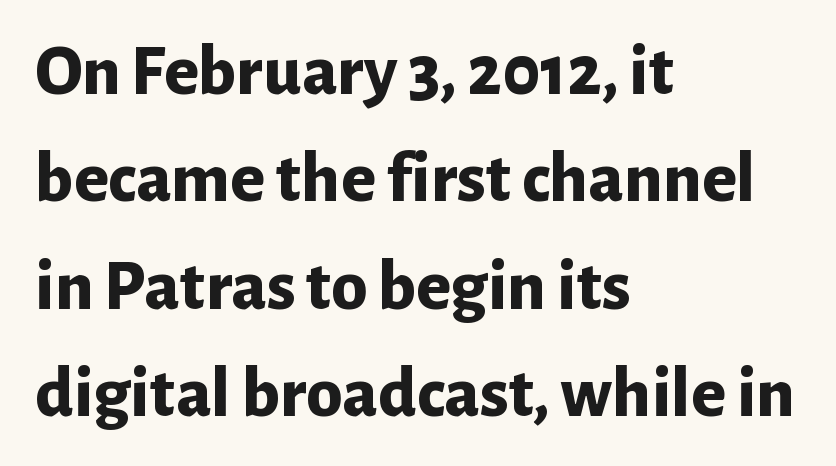
Q: Is the text bold? A: Yes.
Q: Is the text italic (slanted)? A: No, it is upright.
Q: Is the typeface a serif or a sans-serif typeface? A: Sans-serif.
Q: Is the text underlined? A: No.
Q: How is the paragraph aligned? A: Left-aligned.
Q: Is the spacing between letters normal or unusually wide? A: Normal.
Q: Is the spacing between lines tight, normal or loose? A: Normal.
Q: Width (condensed, normal, or wide)? A: Normal.
Q: Stroke contrast? A: Low.
Q: x-height? A: Medium.
Q: Monospaced? A: No.
